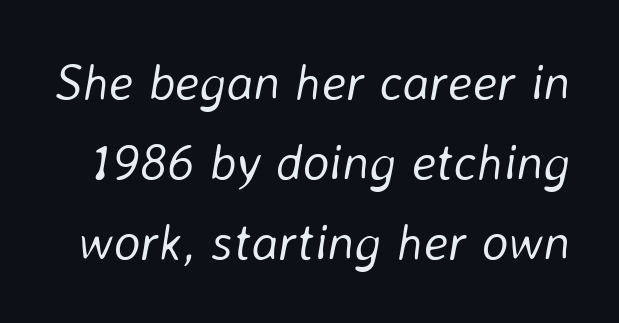
Q: Is the text bold? A: No.
Q: Is the text italic (slanted)? A: Yes, it leans right by about 8 degrees.
Q: Is the text underlined? A: No.
Q: Is the spacing between letters normal or unusually wide? A: Normal.
Q: Is the spacing between lines tight, normal or loose? A: Normal.
Q: Width (condensed, normal, or wide)? A: Normal.
Q: Stroke contrast? A: Low.
Q: x-height? A: Medium.
Q: Monospaced? A: No.
